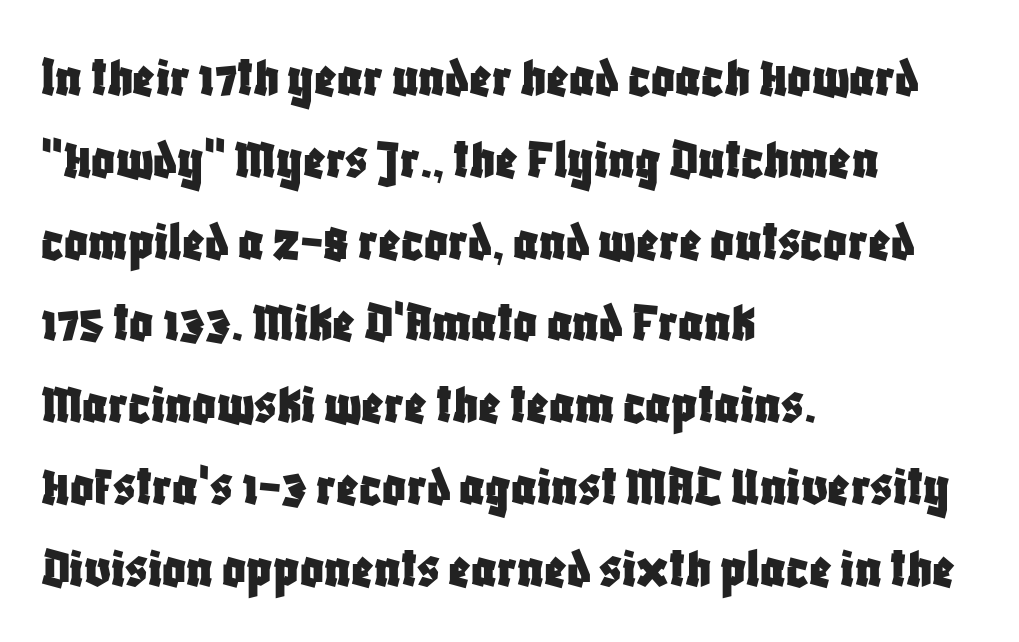
Q: Is the text italic (slanted)? A: No, it is upright.
Q: Is the typeface a serif or a sans-serif typeface? A: Sans-serif.
Q: Is the text underlined? A: No.
Q: How is the paragraph aligned? A: Left-aligned.
Q: Is the spacing between letters normal or unusually wide? A: Normal.
Q: Is the spacing between lines tight, normal or loose? A: Normal.
Q: Width (condensed, normal, or wide)? A: Condensed.
Q: Stroke contrast? A: Low.
Q: x-height? A: Large.
Q: Monospaced? A: No.
